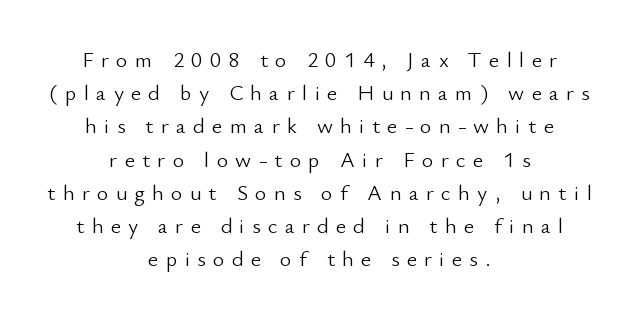
Q: Is the text bold? A: No.
Q: Is the text italic (slanted)? A: No, it is upright.
Q: Is the text underlined? A: No.
Q: How is the paragraph aligned? A: Centered.
Q: Is the spacing between letters normal or unusually wide? A: Unusually wide.
Q: Is the spacing between lines tight, normal or loose? A: Normal.
